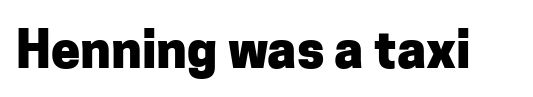
Q: Is the text bold? A: Yes.
Q: Is the text italic (slanted)? A: No, it is upright.
Q: Is the typeface a serif or a sans-serif typeface? A: Sans-serif.
Q: Is the text underlined? A: No.
Q: Is the spacing between letters normal or unusually wide? A: Normal.
Q: Width (condensed, normal, or wide)? A: Normal.
Q: Stroke contrast? A: Low.
Q: x-height? A: Medium.
Q: Monospaced? A: No.
